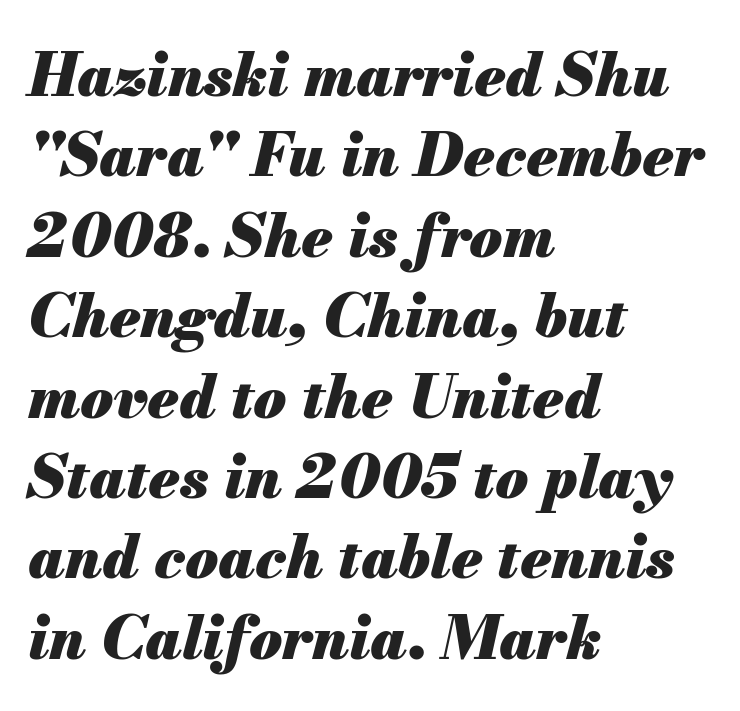
Designer's note — italics engaged. Compared with typical paragraphs, the rows here are spaced about the same. The words here are not underlined. Note the varied advance widths — an 'i' is clearly narrower than an 'm'. Layout note: lines flush left.
